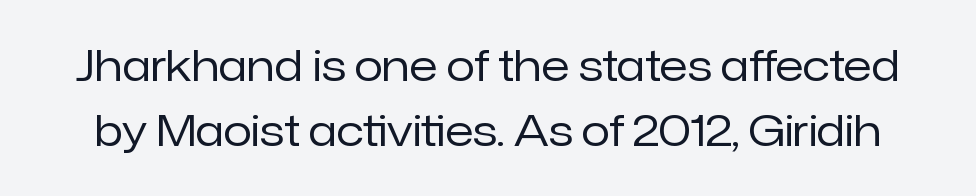
Q: Is the text bold? A: No.
Q: Is the text italic (slanted)? A: No, it is upright.
Q: Is the typeface a serif or a sans-serif typeface? A: Sans-serif.
Q: Is the text underlined? A: No.
Q: Is the spacing between letters normal or unusually wide? A: Normal.
Q: Is the spacing between lines tight, normal or loose? A: Normal.
Q: Width (condensed, normal, or wide)? A: Normal.
Q: Stroke contrast? A: Low.
Q: x-height? A: Medium.
Q: Monospaced? A: No.
